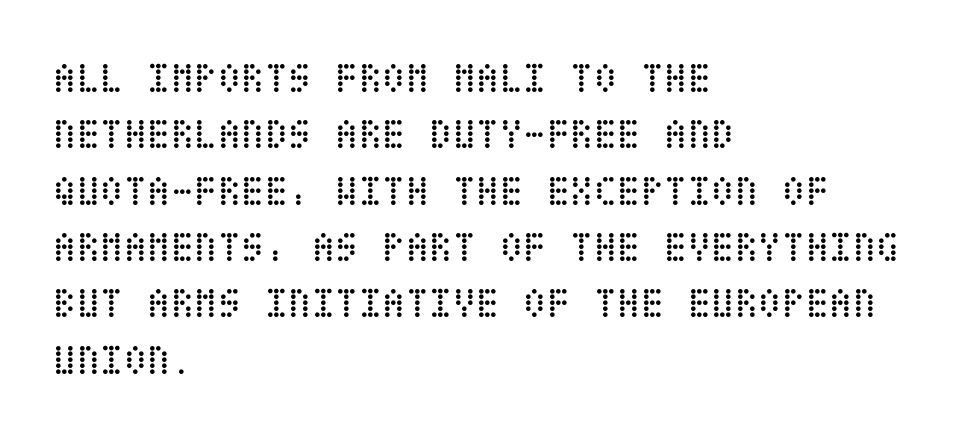
Q: Is the text bold? A: No.
Q: Is the text italic (slanted)? A: No, it is upright.
Q: Is the text underlined? A: No.
Q: How is the paragraph aligned? A: Left-aligned.
Q: Is the spacing between letters normal or unusually wide? A: Normal.
Q: Is the spacing between lines tight, normal or loose? A: Normal.
Q: Width (condensed, normal, or wide)? A: Condensed.
Q: Stroke contrast? A: Low.
Q: x-height? A: Large.
